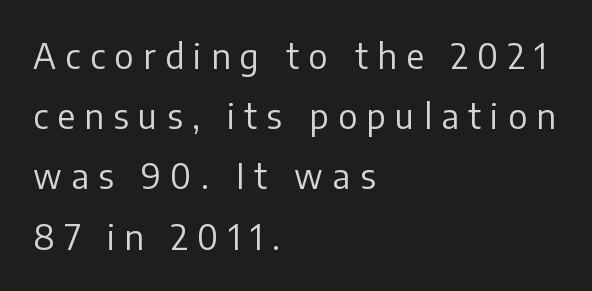
The image shows 34 px regular-weight sans-serif type, upright; set left-aligned, line spacing 1.77x, unusually wide letter spacing (+0.28 em), not underlined; low stroke contrast and a medium x-height.
